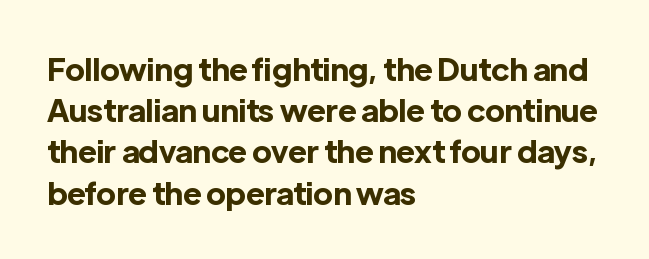
The image shows 31 px bold sans-serif type, upright; set left-aligned, normal line spacing (1.33x), normal letter spacing, not underlined; a medium x-height.
